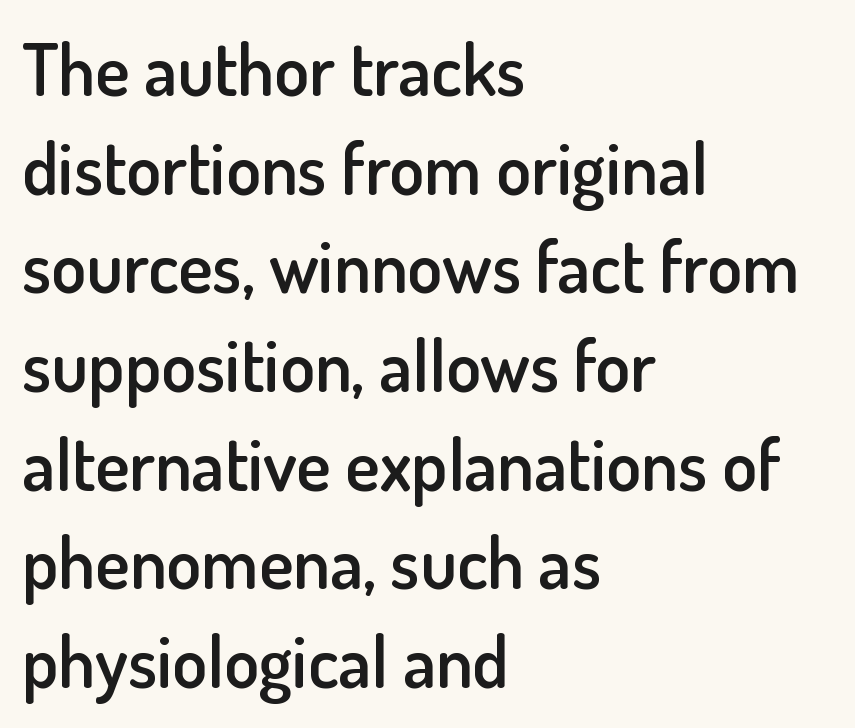
Q: Is the text bold? A: Semi-bold.
Q: Is the text italic (slanted)? A: No, it is upright.
Q: Is the typeface a serif or a sans-serif typeface? A: Sans-serif.
Q: Is the text underlined? A: No.
Q: How is the paragraph aligned? A: Left-aligned.
Q: Is the spacing between letters normal or unusually wide? A: Normal.
Q: Is the spacing between lines tight, normal or loose? A: Normal.
Q: Width (condensed, normal, or wide)? A: Normal.
Q: Stroke contrast? A: Low.
Q: x-height? A: Small.
Q: Monospaced? A: No.
